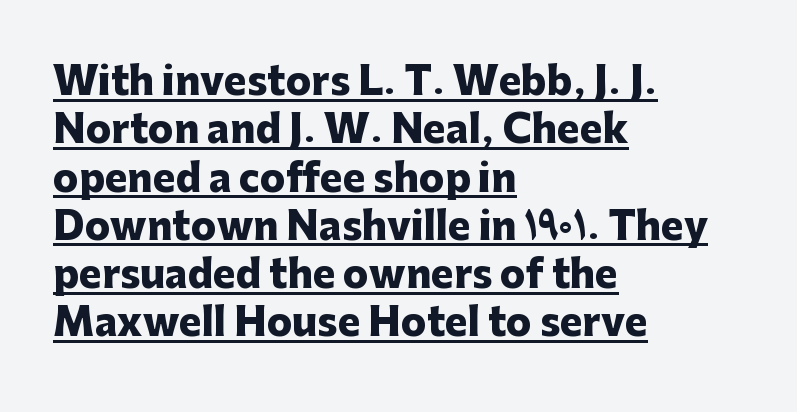
Q: Is the text bold? A: Yes.
Q: Is the text italic (slanted)? A: No, it is upright.
Q: Is the typeface a serif or a sans-serif typeface? A: Sans-serif.
Q: Is the text underlined? A: Yes.
Q: How is the paragraph aligned? A: Left-aligned.
Q: Is the spacing between letters normal or unusually wide? A: Normal.
Q: Is the spacing between lines tight, normal or loose? A: Normal.
Q: Width (condensed, normal, or wide)? A: Normal.
Q: Stroke contrast? A: Low.
Q: x-height? A: Medium.
Q: Monospaced? A: No.
